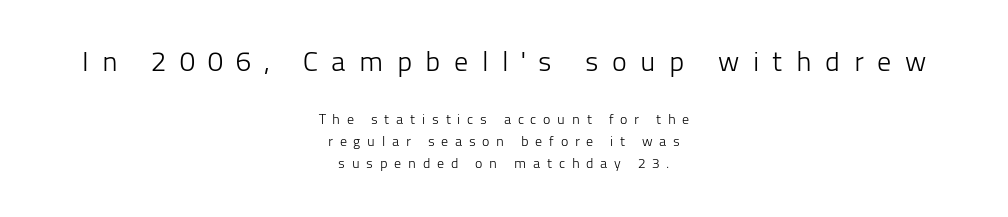
Q: Is the text bold? A: No.
Q: Is the text italic (slanted)? A: No, it is upright.
Q: Is the typeface a serif or a sans-serif typeface? A: Sans-serif.
Q: Is the text underlined? A: No.
Q: How is the paragraph aligned? A: Centered.
Q: Is the spacing between letters normal or unusually wide? A: Unusually wide.
Q: Is the spacing between lines tight, normal or loose? A: Normal.
Q: Which block of text is set in a larger size, the first (top) or the second (bottom)? A: The first (top) one.
Q: Width (condensed, normal, or wide)? A: Normal.
Q: Stroke contrast? A: Low.
Q: x-height? A: Medium.
Q: Monospaced? A: No.
